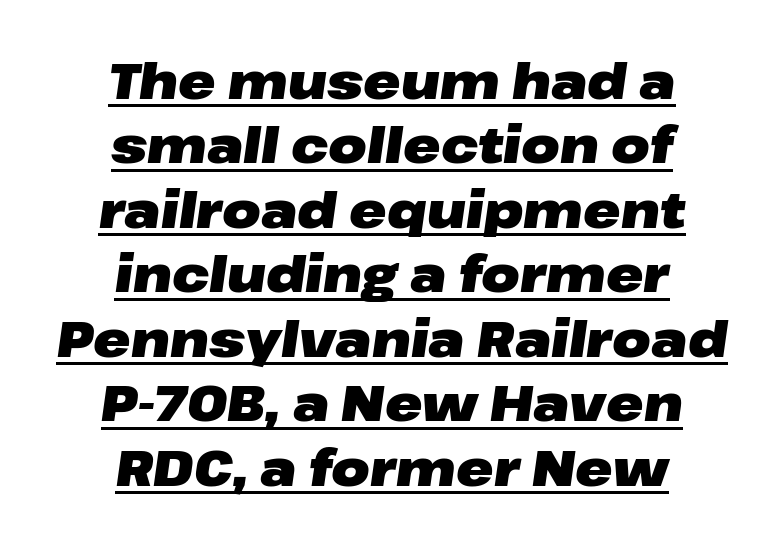
Q: Is the text bold? A: Yes.
Q: Is the text italic (slanted)? A: Yes, it leans right by about 8 degrees.
Q: Is the text underlined? A: Yes.
Q: How is the paragraph aligned? A: Centered.
Q: Is the spacing between letters normal or unusually wide? A: Normal.
Q: Is the spacing between lines tight, normal or loose? A: Normal.
Q: Width (condensed, normal, or wide)? A: Wide.
Q: Stroke contrast? A: Low.
Q: x-height? A: Medium.
Q: Monospaced? A: No.
